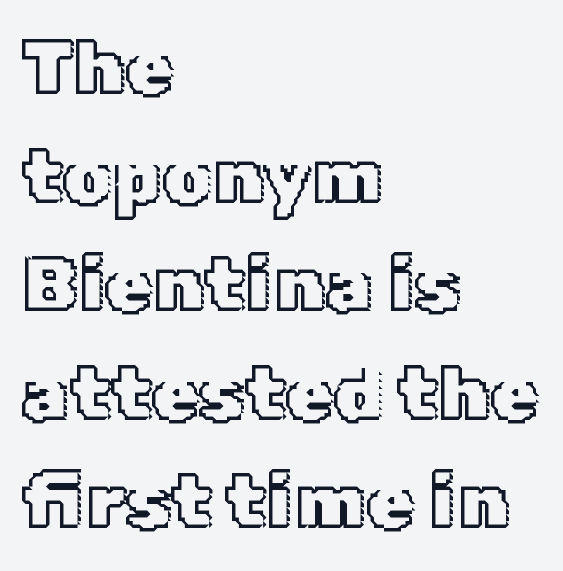
The image shows 77 px text type, upright; set left-aligned, normal line spacing (1.41x), normal letter spacing, not underlined; a medium x-height.
